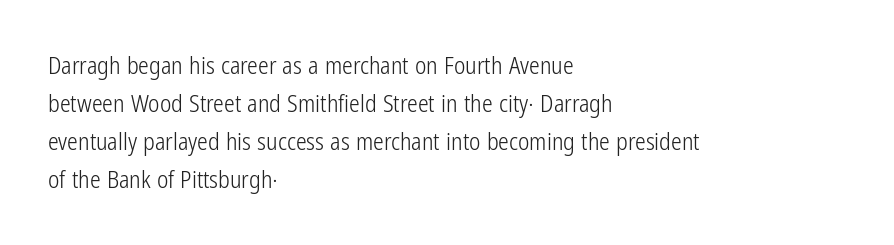
Is there much room between lines? A standard amount, neither cramped nor airy. A roman cut, with each character standing at attention. How are the letters spaced? Ordinarily, with no added tracking. This rendering features lettering with no underline. The paragraph shown leans on its left margin. The weight tops out at a normal text grade.
